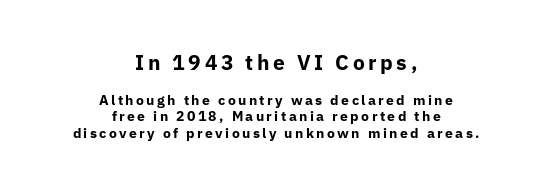
The image shows 21 px bold type, upright; set centered, line spacing 1.19x, not underlined; the first (top) block is 1.5x larger.
